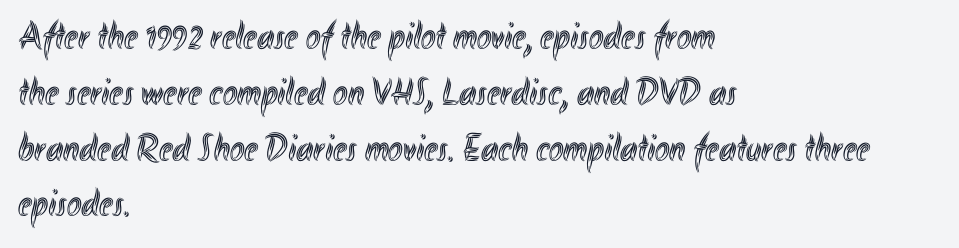
The image shows 39 px condensed type; set left-aligned, normal line spacing (1.43x), normal letter spacing, not underlined; a small x-height.
